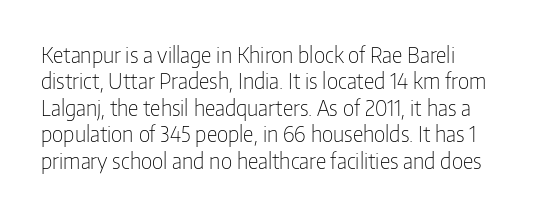
Descenders hang freely into open space. Compared with typical paragraphs, the rows here are spaced about the same. Think standard paragraph weight, or any step lighter than that. These lines were composed using upright roman letters. A typesetter would call this zero additional tracking.
